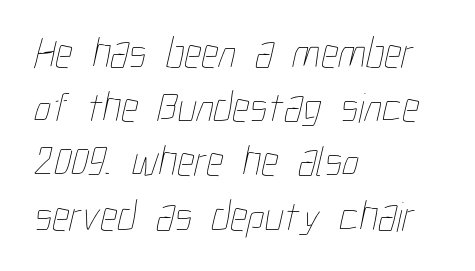
The image shows 43 px thin, condensed type; set left-aligned, normal line spacing (1.26x), normal letter spacing, not underlined; low stroke contrast and a medium x-height.
